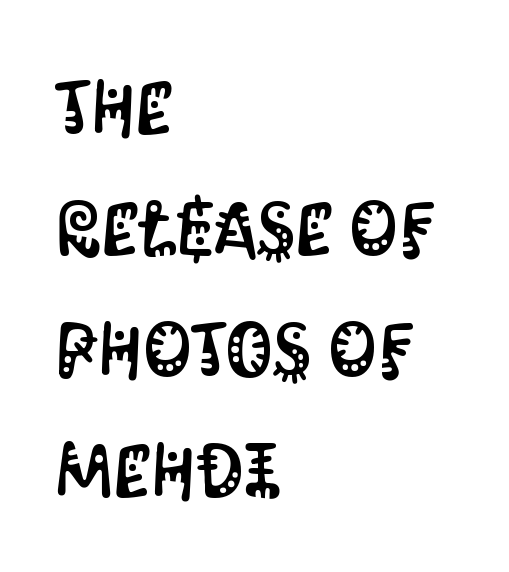
The image shows 76 px condensed sans-serif type, upright; set left-aligned, normal line spacing (1.59x), normal letter spacing, not underlined; medium stroke contrast and a large x-height.
